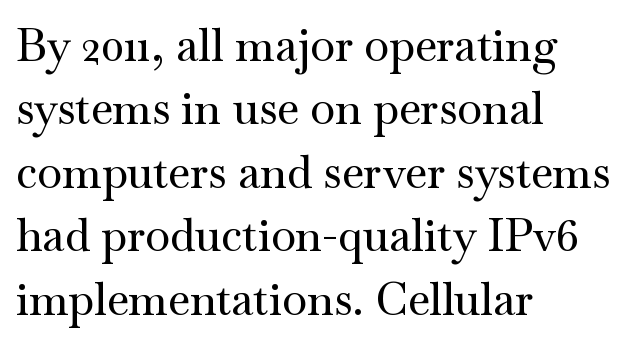
The image shows 45 px wide serif type, upright; set left-aligned, normal line spacing (1.41x), normal letter spacing, not underlined; medium stroke contrast and a small x-height.
